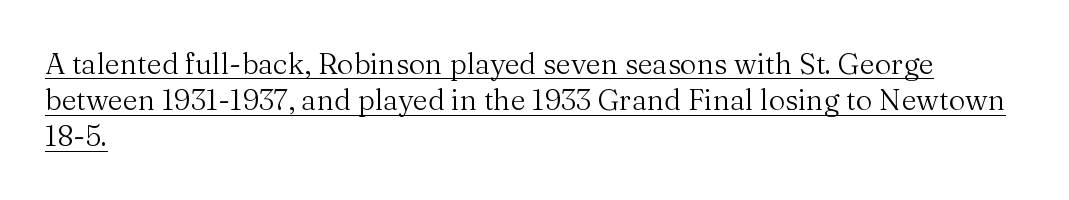
The passage shown has conventional tracking throughout. What's the leading like? Ordinary, nothing unusual. Character widths vary here, with narrow letters taking less room than wide ones. Is this a sans? No — the strokes have serifs. Teacher's note: observe the even left margin — that is flush-left alignment. Heaviness? Minimal to ordinary, like unemphasized prose.
